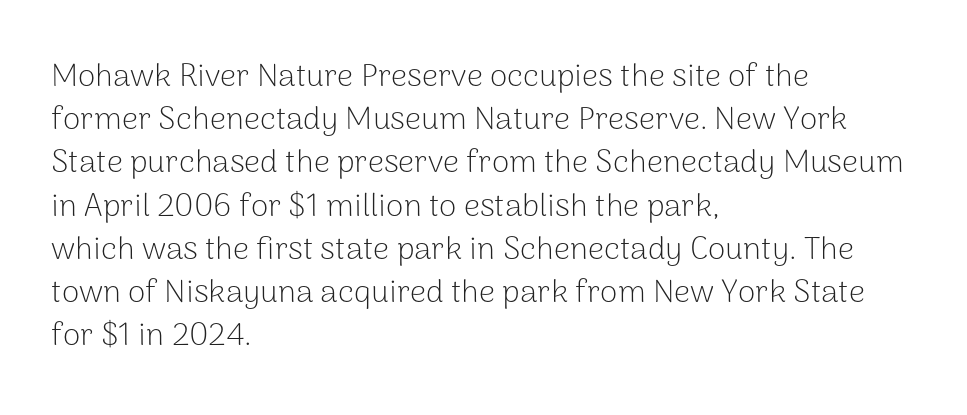
Q: Is the text bold? A: No.
Q: Is the text italic (slanted)? A: No, it is upright.
Q: Is the typeface a serif or a sans-serif typeface? A: Sans-serif.
Q: Is the text underlined? A: No.
Q: How is the paragraph aligned? A: Left-aligned.
Q: Is the spacing between letters normal or unusually wide? A: Normal.
Q: Is the spacing between lines tight, normal or loose? A: Normal.
Q: Width (condensed, normal, or wide)? A: Normal.
Q: Stroke contrast? A: Low.
Q: x-height? A: Medium.
Q: Monospaced? A: No.
